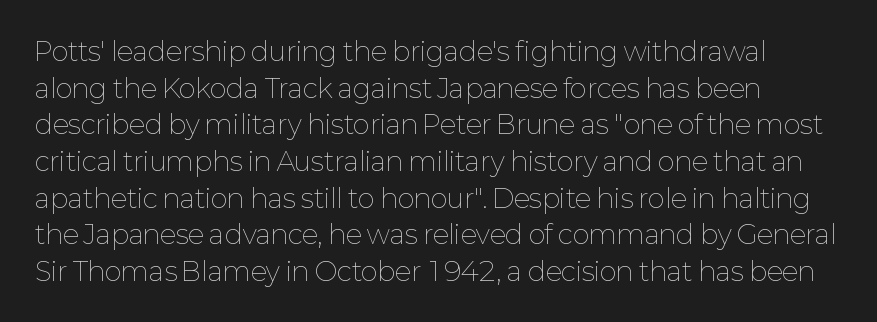
In CSS terms this would be text-align: left. The words here are not underlined. The font is comparable to plain body text, perhaps lighter. Every character sits straight up, as roman type does. The vertical gap from one line to the next is medium. Compared with typical body copy, the letter spacing here is the same.
